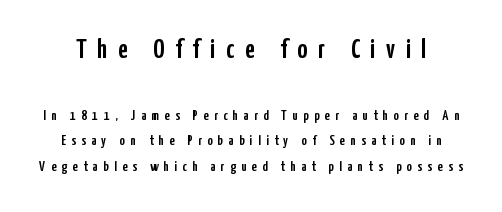
Q: Is the text italic (slanted)? A: No, it is upright.
Q: Is the text underlined? A: No.
Q: Is the spacing between letters normal or unusually wide? A: Unusually wide.
Q: Which block of text is set in a larger size, the first (top) or the second (bottom)? A: The first (top) one.
